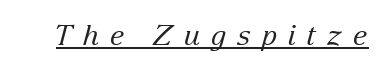
Q: Is the text bold? A: No.
Q: Is the text italic (slanted)? A: Yes, it leans right by about 15 degrees.
Q: Is the typeface a serif or a sans-serif typeface? A: Serif.
Q: Is the text underlined? A: Yes.
Q: Is the spacing between letters normal or unusually wide? A: Unusually wide.
Q: Width (condensed, normal, or wide)? A: Normal.
Q: Stroke contrast? A: Low.
Q: x-height? A: Medium.
Q: Monospaced? A: No.
